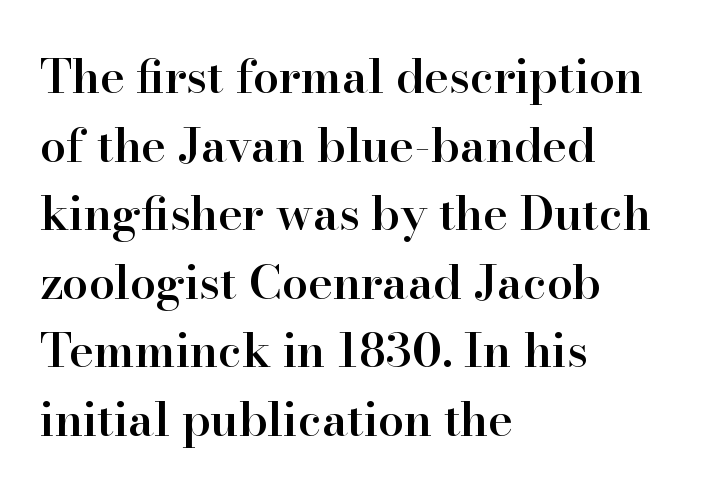
The image shows 47 px semibold serif type, upright; set left-aligned, normal line spacing (1.46x), normal letter spacing, not underlined; high stroke contrast and a small x-height.
